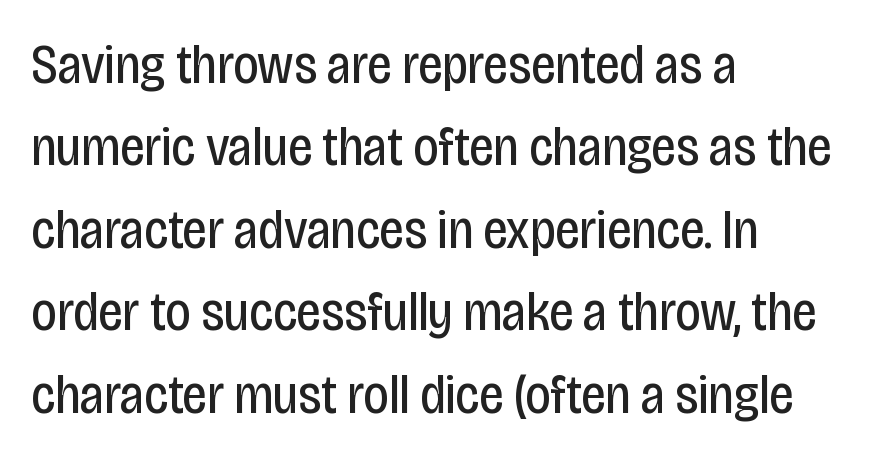
Q: Is the text bold? A: No.
Q: Is the text italic (slanted)? A: No, it is upright.
Q: Is the typeface a serif or a sans-serif typeface? A: Sans-serif.
Q: Is the text underlined? A: No.
Q: How is the paragraph aligned? A: Left-aligned.
Q: Is the spacing between letters normal or unusually wide? A: Normal.
Q: Is the spacing between lines tight, normal or loose? A: Normal.
Q: Width (condensed, normal, or wide)? A: Condensed.
Q: Stroke contrast? A: Low.
Q: x-height? A: Large.
Q: Monospaced? A: No.
